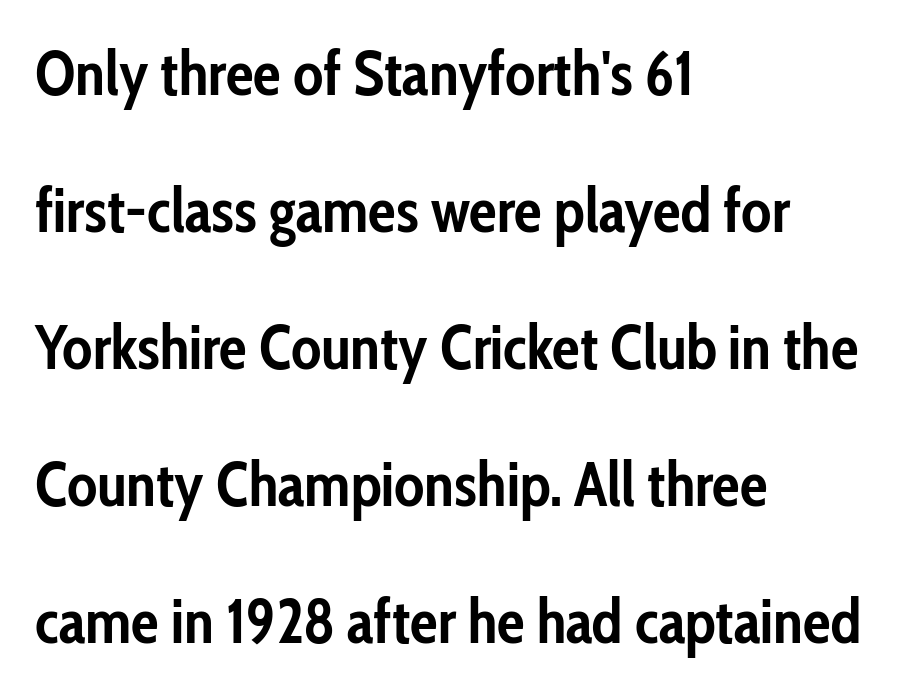
Q: Is the text bold? A: Yes.
Q: Is the text italic (slanted)? A: No, it is upright.
Q: Is the typeface a serif or a sans-serif typeface? A: Sans-serif.
Q: Is the text underlined? A: No.
Q: How is the paragraph aligned? A: Left-aligned.
Q: Is the spacing between letters normal or unusually wide? A: Normal.
Q: Is the spacing between lines tight, normal or loose? A: Loose.
Q: Width (condensed, normal, or wide)? A: Condensed.
Q: Stroke contrast? A: Low.
Q: x-height? A: Medium.
Q: Monospaced? A: No.
